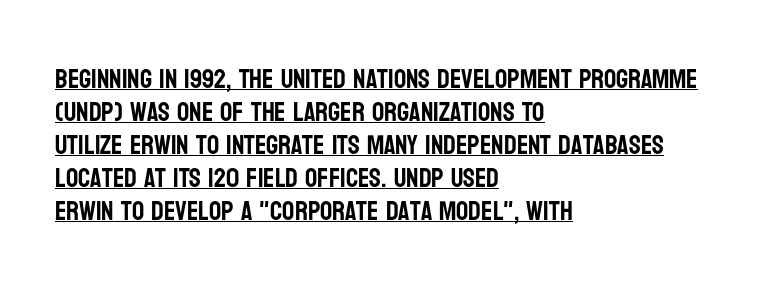
{"italic": "no", "underline": "yes", "align": "left", "line_spacing_ratio": 1.22, "letter_spacing": "normal", "letter_spacing_em": 0.0, "glyph_px": 27}
